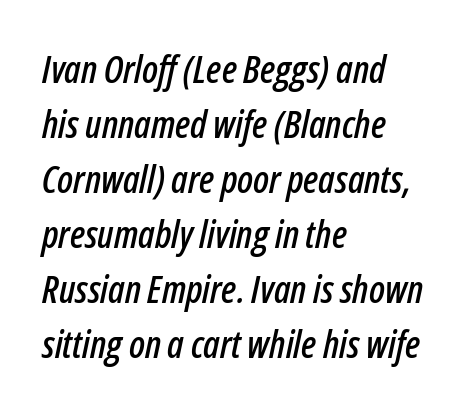
{"italic": "yes", "lean": "right", "slant_degrees": 12, "width": "condensed", "stroke_contrast": "low", "x_height": "medium", "monospaced": "no", "underline": "no", "align": "left", "line_spacing": "normal", "line_spacing_ratio": 1.45, "letter_spacing": "normal", "letter_spacing_em": 0.0, "glyph_px": 38}
